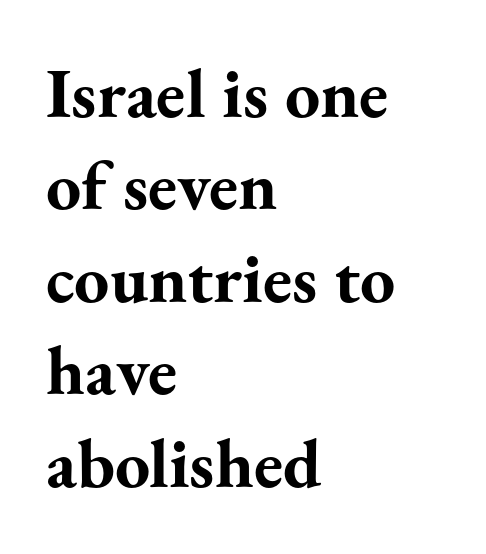
Q: Is the text bold? A: Yes.
Q: Is the text italic (slanted)? A: No, it is upright.
Q: Is the typeface a serif or a sans-serif typeface? A: Serif.
Q: Is the text underlined? A: No.
Q: How is the paragraph aligned? A: Left-aligned.
Q: Is the spacing between letters normal or unusually wide? A: Normal.
Q: Is the spacing between lines tight, normal or loose? A: Normal.
Q: Width (condensed, normal, or wide)? A: Normal.
Q: Stroke contrast? A: Medium.
Q: x-height? A: Small.
Q: Monospaced? A: No.
